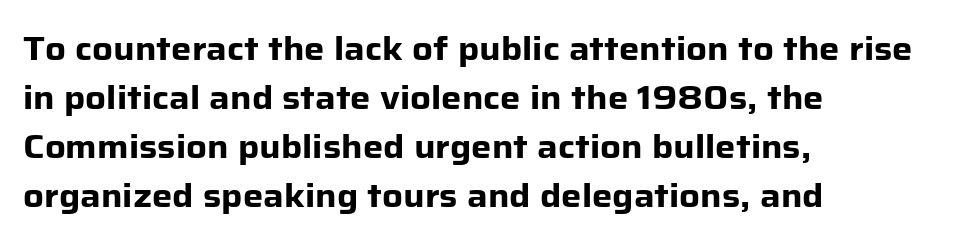
{"serif": "no", "italic": "no", "bold": "yes", "weight": "heavy", "width": "normal", "stroke_contrast": "low", "x_height": "medium", "monospaced": "no", "underline": "no", "align": "left", "line_spacing": "normal", "line_spacing_ratio": 1.53, "letter_spacing": "normal", "letter_spacing_em": 0.0, "glyph_px": 32}
